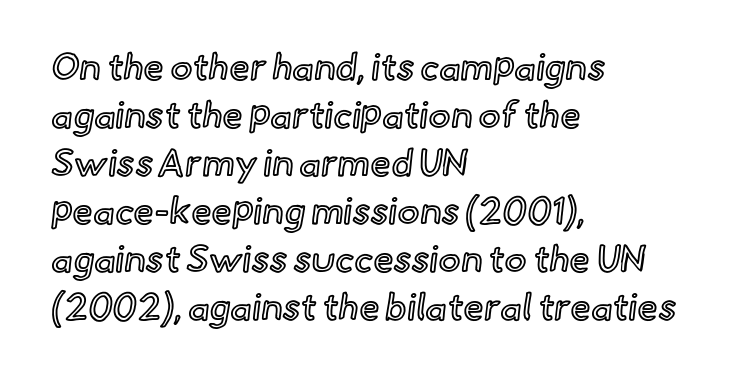
Students, note that the glyphs here touch the page at normal intervals. The face used here is proportionally spaced, like ordinary book or web type. Honestly, there is no underline to notice here at all. The lines are quadded left. The line-height multiplier appears to be the usual default.
